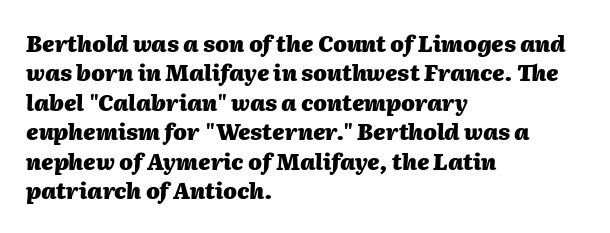
{"italic": "yes", "lean": "right", "slant_degrees": 2, "bold": "yes", "underline": "no", "align": "left", "line_spacing": "normal", "line_spacing_ratio": 1.34, "letter_spacing": "normal", "letter_spacing_em": 0.0, "glyph_px": 22}
